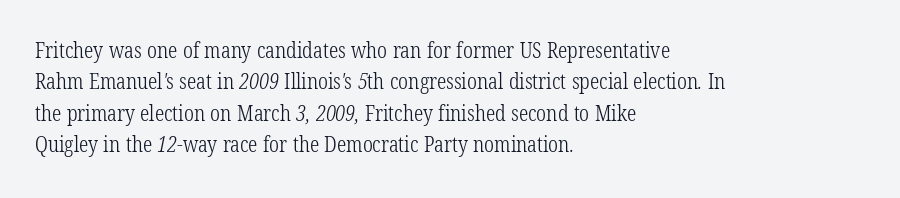
Horizontally, the lines are justified to the leading edge only. The space directly below the letters is spotless. There is no visible air inserted between adjacent glyphs. The face looks like a standard text weight, possibly lighter.
